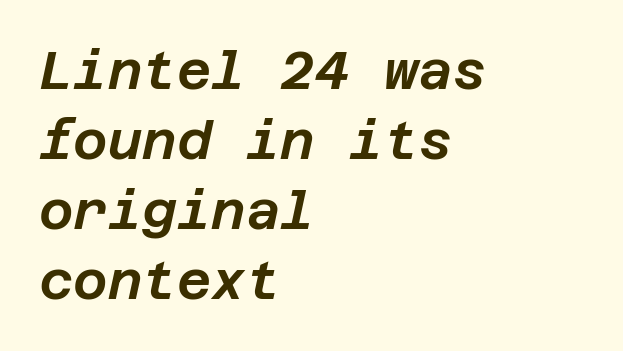
Q: Is the text italic (slanted)? A: Yes, it leans right by about 12 degrees.
Q: Is the text underlined? A: No.
Q: How is the paragraph aligned? A: Left-aligned.
Q: Is the spacing between letters normal or unusually wide? A: Normal.
Q: Is the spacing between lines tight, normal or loose? A: Normal.
Q: Width (condensed, normal, or wide)? A: Normal.
Q: Stroke contrast? A: Low.
Q: x-height? A: Large.
